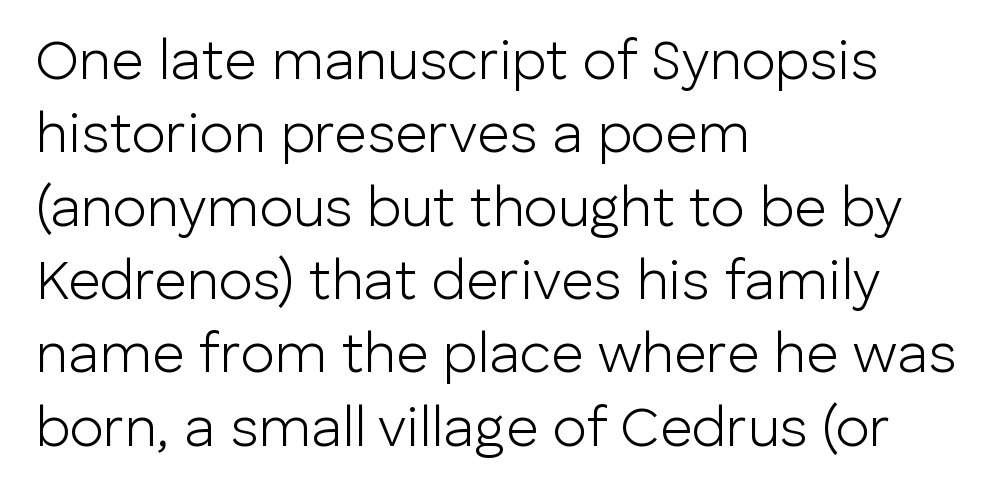
{"serif": "no", "italic": "no", "bold": "no", "weight": "light", "width": "normal", "stroke_contrast": "low", "x_height": "medium", "monospaced": "no", "underline": "no", "align": "left", "line_spacing": "normal", "line_spacing_ratio": 1.31, "letter_spacing": "normal", "letter_spacing_em": 0.0, "glyph_px": 56}
